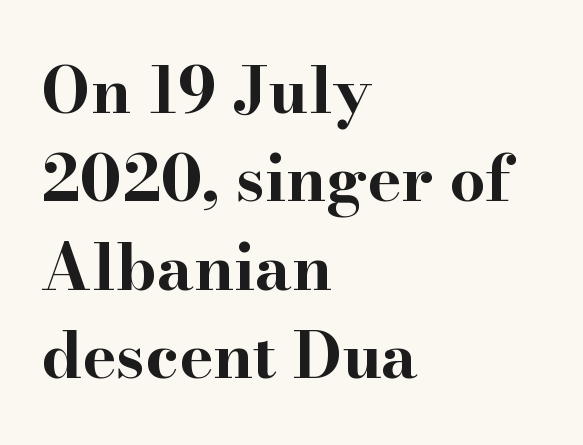
Q: Is the text bold? A: Yes.
Q: Is the text italic (slanted)? A: No, it is upright.
Q: Is the typeface a serif or a sans-serif typeface? A: Serif.
Q: Is the text underlined? A: No.
Q: How is the paragraph aligned? A: Left-aligned.
Q: Is the spacing between letters normal or unusually wide? A: Normal.
Q: Is the spacing between lines tight, normal or loose? A: Normal.
Q: Width (condensed, normal, or wide)? A: Wide.
Q: Stroke contrast? A: High.
Q: x-height? A: Small.
Q: Monospaced? A: No.
